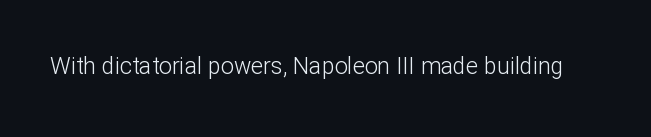
The type is set solid horizontally, with unmodified tracking. Words float on clear page, feet unadorned. A quiet, ordinary-to-light weight characterises the typeface. The type sits square on the baseline with zero lean.
